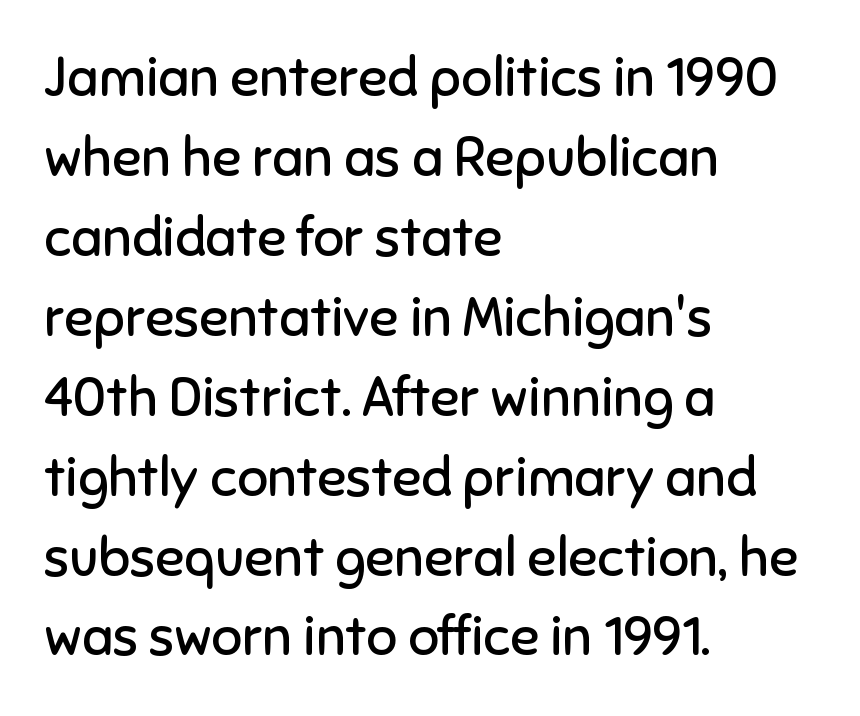
The rendering uses natural spacing where letterforms have individual widths. Between one letter and the next there's only the usual sliver of space. The face looks like a standard text weight, possibly lighter. The type family on display is of the sans-serif kind. Interline gaps are of average width in this sample.
